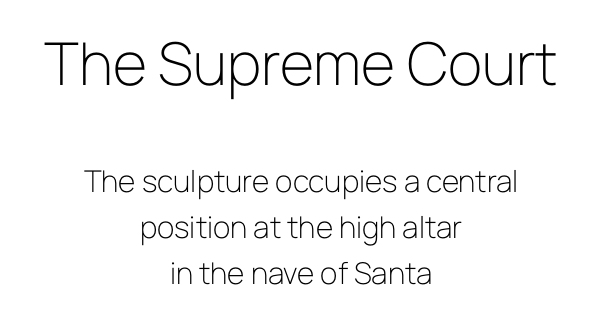
The image shows 59 px light sans-serif type, upright; set centered, normal line spacing (1.54x), normal letter spacing, not underlined; the first (top) block is 1.97x larger; low stroke contrast and a medium x-height.
